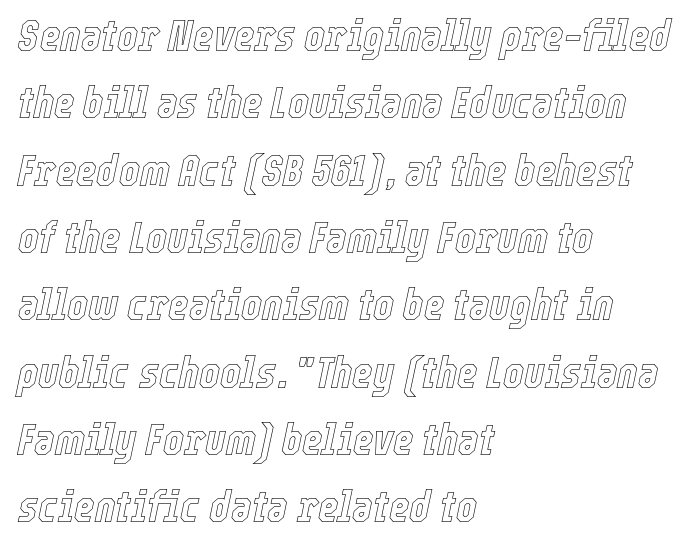
Q: Is the text italic (slanted)? A: Yes, it leans right by about 12 degrees.
Q: Is the text underlined? A: No.
Q: How is the paragraph aligned? A: Left-aligned.
Q: Is the spacing between letters normal or unusually wide? A: Normal.
Q: Is the spacing between lines tight, normal or loose? A: Normal.
Q: Width (condensed, normal, or wide)? A: Condensed.
Q: x-height? A: Medium.
Q: Monospaced? A: No.
